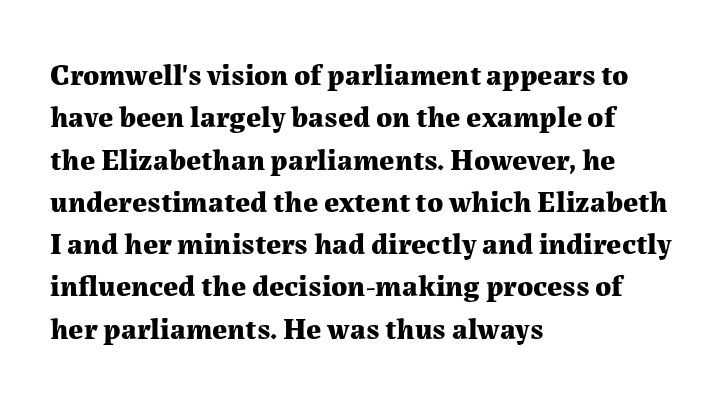
{"serif": "yes", "italic": "no", "bold": "yes", "weight": "bold", "width": "normal", "stroke_contrast": "medium", "x_height": "medium", "monospaced": "no", "underline": "no", "align": "left", "line_spacing": "normal", "line_spacing_ratio": 1.41, "letter_spacing": "normal", "letter_spacing_em": 0.0, "glyph_px": 30}
